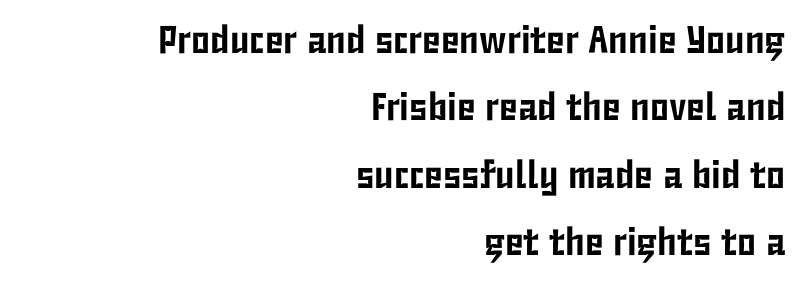
Tall strokes in this sample are plumb rather than angled. The space directly below the letters is spotless. Spacing between characters is what you'd get straight out of the box. A sans-serif font was chosen for this passage. Each line ends at the same right margin while the left side varies. Note the varied advance widths — an 'i' is clearly narrower than an 'm'.
